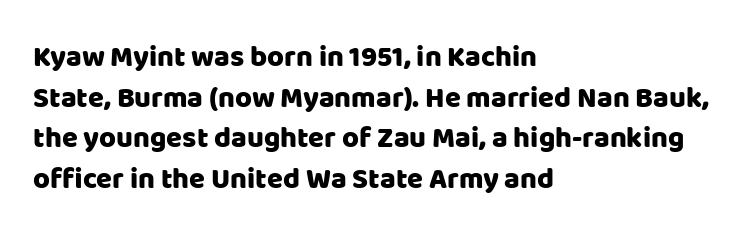
{"serif": "no", "italic": "no", "width": "normal", "stroke_contrast": "low", "x_height": "large", "monospaced": "no", "underline": "no", "align": "left", "line_spacing": "normal", "line_spacing_ratio": 1.4, "letter_spacing": "normal", "letter_spacing_em": 0.0, "glyph_px": 29}
